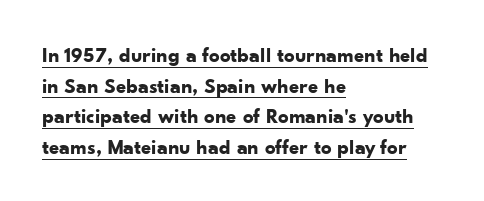
The image shows 21 px bold type, upright; set left-aligned, normal line spacing (1.46x), normal letter spacing, underlined.
